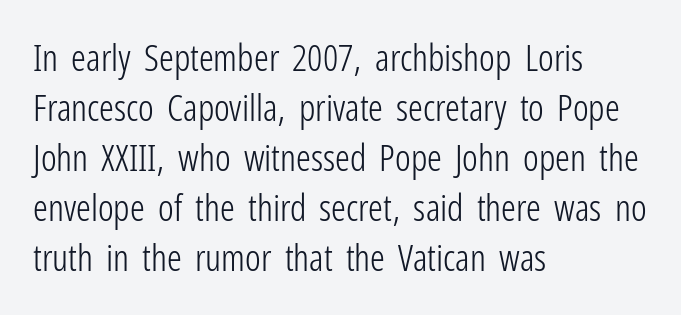
The image shows 37 px light, condensed sans-serif type, upright; set left-aligned, normal line spacing (1.35x), normal letter spacing, not underlined; low stroke contrast and a medium x-height.
